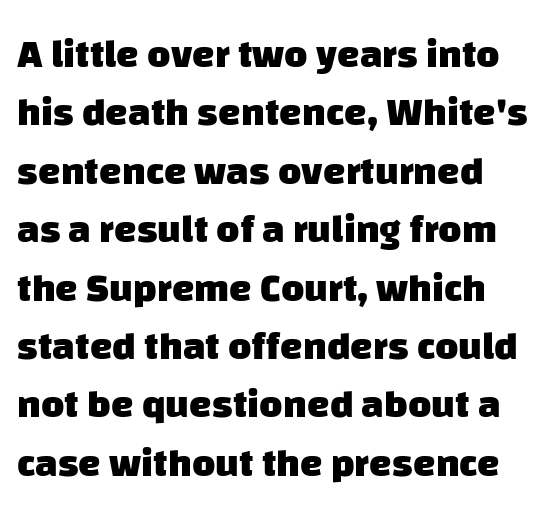
Q: Is the text bold? A: Yes.
Q: Is the typeface a serif or a sans-serif typeface? A: Sans-serif.
Q: Is the text underlined? A: No.
Q: Is the spacing between letters normal or unusually wide? A: Normal.
Q: Is the spacing between lines tight, normal or loose? A: Normal.
Q: Width (condensed, normal, or wide)? A: Normal.
Q: Stroke contrast? A: Low.
Q: x-height? A: Large.
Q: Monospaced? A: No.
